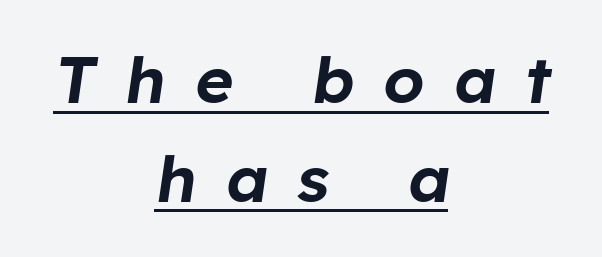
Q: Is the text italic (slanted)? A: Yes, it leans right by about 8 degrees.
Q: Is the text underlined? A: Yes.
Q: How is the paragraph aligned? A: Centered.
Q: Is the spacing between letters normal or unusually wide? A: Unusually wide.
Q: Is the spacing between lines tight, normal or loose? A: Normal.
Q: Width (condensed, normal, or wide)? A: Normal.
Q: Stroke contrast? A: Low.
Q: x-height? A: Medium.
Q: Monospaced? A: No.
